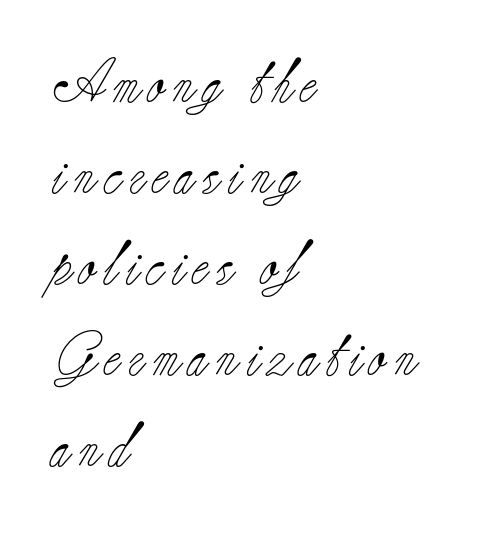
{"serif": "yes", "bold": "no", "weight": "light", "width": "normal", "stroke_contrast": "low", "x_height": "small", "monospaced": "no", "underline": "no", "align": "left", "line_spacing": "loose", "line_spacing_ratio": 2.07, "glyph_px": 44}
